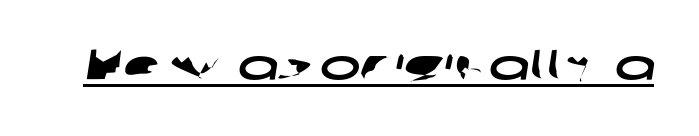
This rendering employs a face without finishing strokes, i.e., a sans-serif. This sample uses plain, unmodified letter spacing. The rendering uses natural spacing where letterforms have individual widths. The specimen includes a rule beneath the text block's lines.
